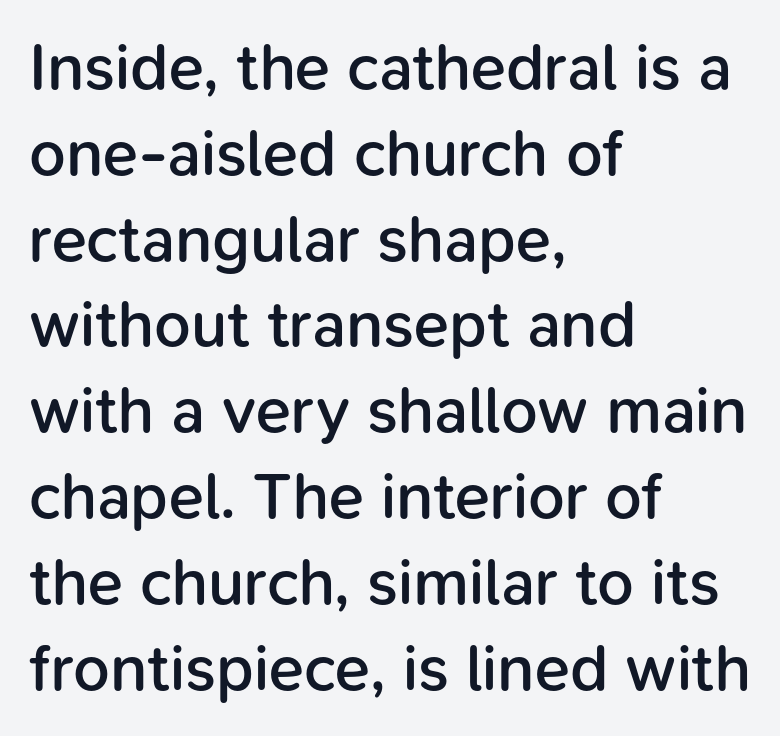
{"serif": "no", "italic": "no", "bold": "semi", "weight": "semibold", "width": "normal", "stroke_contrast": "low", "x_height": "medium", "monospaced": "no", "underline": "no", "align": "left", "line_spacing": "normal", "line_spacing_ratio": 1.32, "letter_spacing": "normal", "letter_spacing_em": 0.0, "glyph_px": 65}
